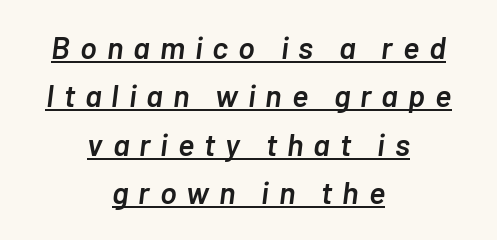
Q: Is the text bold? A: Semi-bold.
Q: Is the text italic (slanted)? A: Yes, it leans right by about 7 degrees.
Q: Is the text underlined? A: Yes.
Q: How is the paragraph aligned? A: Centered.
Q: Is the spacing between letters normal or unusually wide? A: Unusually wide.
Q: Is the spacing between lines tight, normal or loose? A: Normal.
Q: Width (condensed, normal, or wide)? A: Normal.
Q: Stroke contrast? A: Low.
Q: x-height? A: Medium.
Q: Monospaced? A: No.
